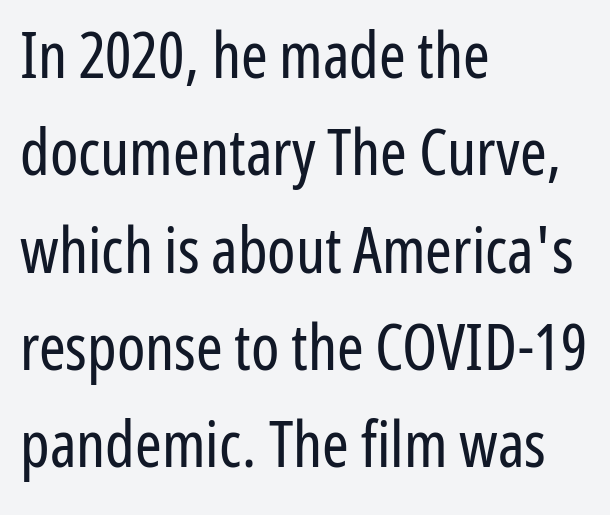
No heavy texture on the line: the type isn't bold. One-word summary of the alignment: left. Are there feet on the stems? There aren't — it's a sans. The specimen reads as upright at a glance. A typesetter would call this leading conventional body-copy spacing. The zone under the glyphs is completely vacant.
